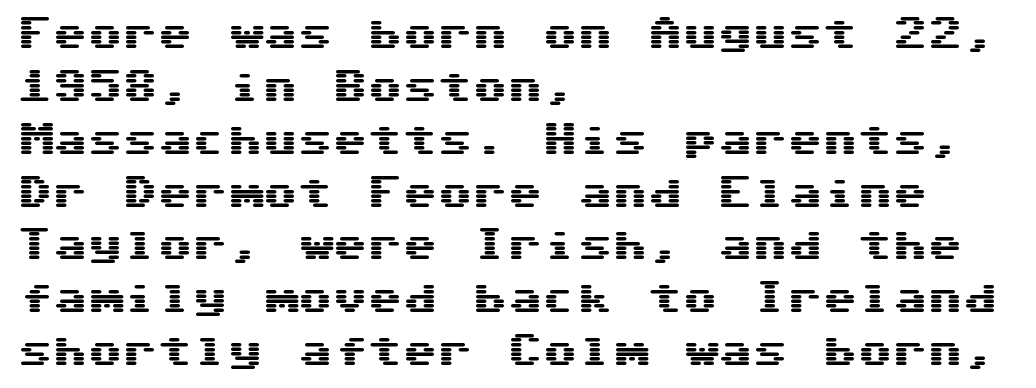
Q: Is the text italic (slanted)? A: No, it is upright.
Q: Is the typeface a serif or a sans-serif typeface? A: Sans-serif.
Q: Is the text underlined? A: No.
Q: How is the paragraph aligned? A: Left-aligned.
Q: Is the spacing between letters normal or unusually wide? A: Normal.
Q: Is the spacing between lines tight, normal or loose? A: Normal.
Q: Width (condensed, normal, or wide)? A: Wide.
Q: Stroke contrast? A: Medium.
Q: x-height? A: Medium.
